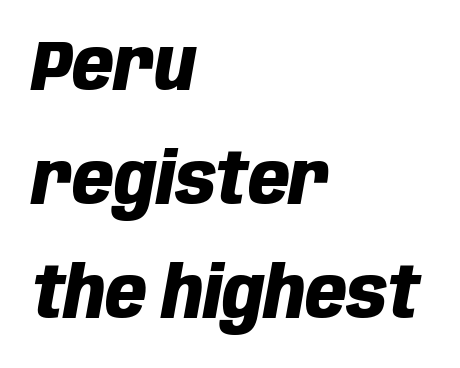
The image shows 72 px heavy, condensed type, italic (leaning right); set left-aligned, normal line spacing (1.58x), normal letter spacing, not underlined; low stroke contrast and a large x-height.
